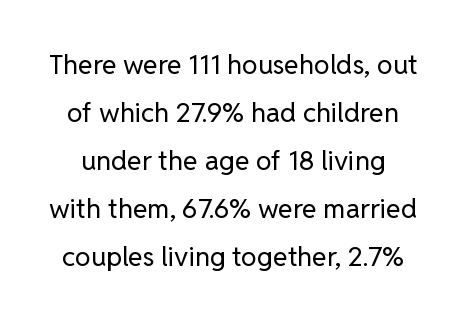
Underlining? Definitely not there. Tracking value appears to be zero — textbook default spacing. When letters stand straight like this, we call the style roman or upright. The passage shown is not bold in any degree.
